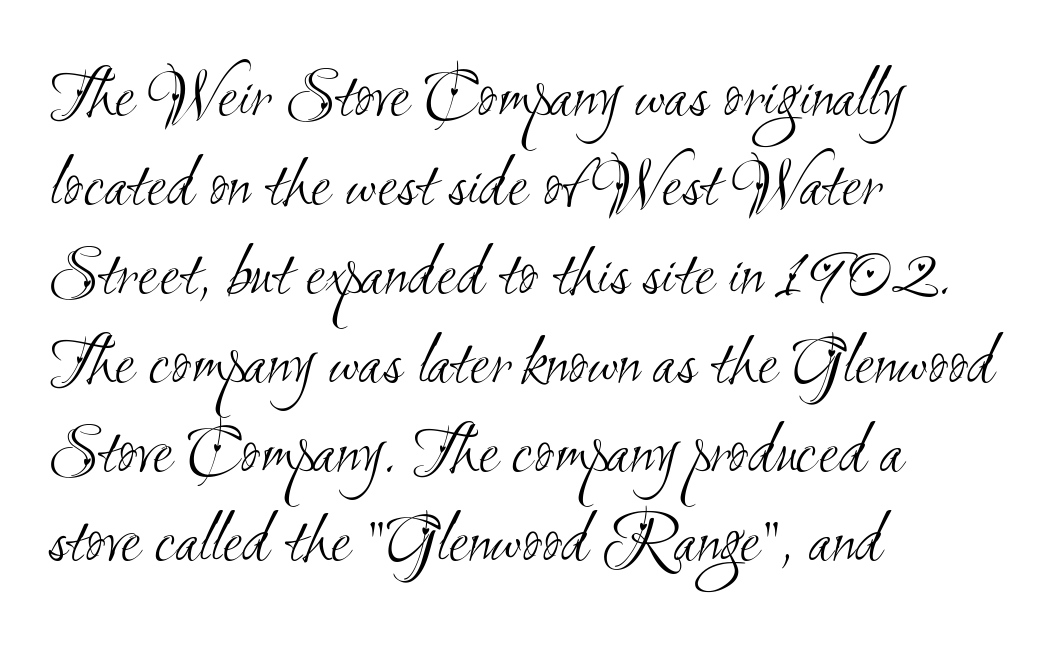
Weight: not bold — regular or lighter. The baseline area is clear. A student would call this left alignment; a typographer would say flush left, rag right. These lines are composed in type without serifs. Looks like regular typesetting: each glyph gets only the width it needs.
